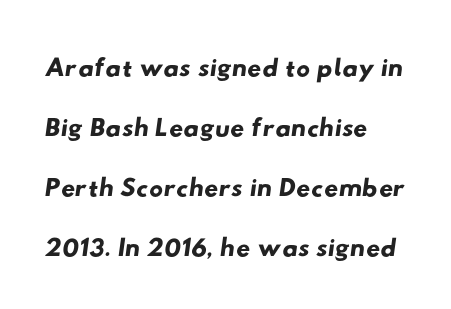
Q: Is the typeface a serif or a sans-serif typeface? A: Sans-serif.
Q: Is the text underlined? A: No.
Q: How is the paragraph aligned? A: Left-aligned.
Q: Is the spacing between letters normal or unusually wide? A: Normal.
Q: Is the spacing between lines tight, normal or loose? A: Normal.
Q: Width (condensed, normal, or wide)? A: Wide.
Q: Stroke contrast? A: Low.
Q: x-height? A: Small.
Q: Monospaced? A: No.
